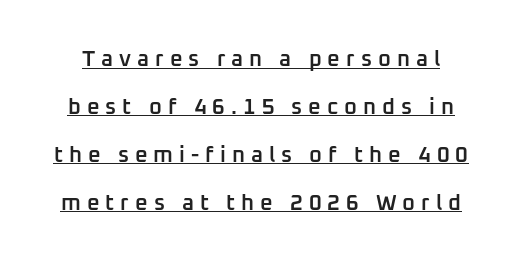
The image shows 22 px text type, upright; set loose line spacing (2.18x), unusually wide letter spacing (+0.27 em), underlined.
